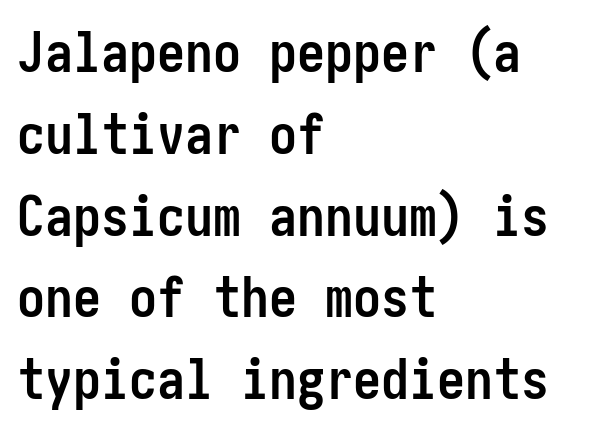
{"serif": "no", "italic": "no", "bold": "yes", "weight": "semibold", "width": "condensed", "stroke_contrast": "low", "x_height": "medium", "underline": "no", "align": "left", "line_spacing": "normal", "line_spacing_ratio": 1.46, "letter_spacing": "normal", "letter_spacing_em": 0.0, "glyph_px": 56}
